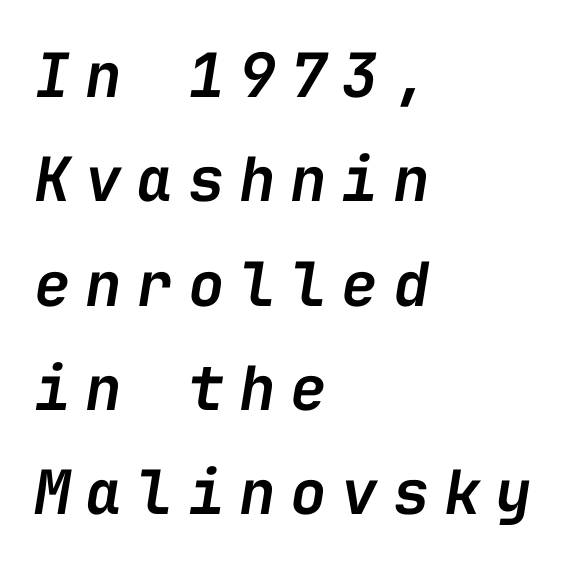
Q: Is the text bold? A: Semi-bold.
Q: Is the text italic (slanted)? A: Yes, it leans right by about 9 degrees.
Q: Is the text underlined? A: No.
Q: How is the paragraph aligned? A: Left-aligned.
Q: Is the spacing between letters normal or unusually wide? A: Unusually wide.
Q: Width (condensed, normal, or wide)? A: Normal.
Q: Stroke contrast? A: Low.
Q: x-height? A: Medium.
Q: Monospaced? A: Yes.
